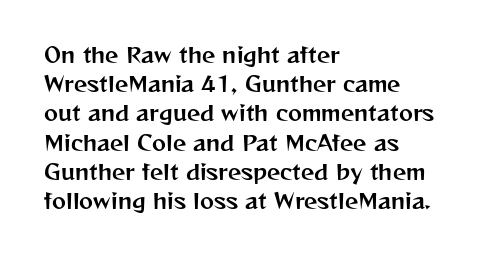
The image shows 21 px text type, upright; set left-aligned, normal line spacing (1.39x), normal letter spacing, not underlined.
